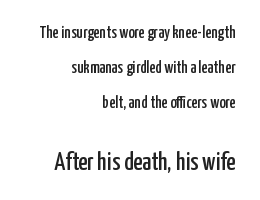
Q: Is the text italic (slanted)? A: No, it is upright.
Q: Is the text underlined? A: No.
Q: How is the paragraph aligned? A: Right-aligned.
Q: Is the spacing between letters normal or unusually wide? A: Normal.
Q: Is the spacing between lines tight, normal or loose? A: Loose.
Q: Which block of text is set in a larger size, the first (top) or the second (bottom)? A: The second (bottom) one.
